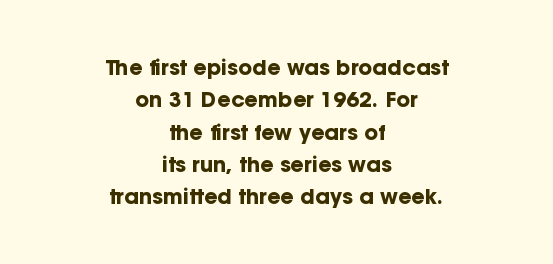
{"italic": "no", "bold": "yes", "underline": "no", "align": "center", "line_spacing": "normal", "line_spacing_ratio": 1.54, "letter_spacing": "normal", "letter_spacing_em": 0.0, "glyph_px": 21}
